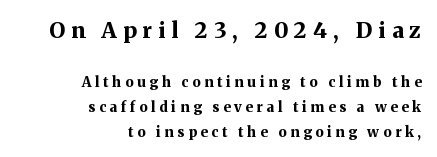
These lines were composed using upright roman letters. Two sizes are in play, and the larger belongs to the first block. Does the weight exceed regular? Yes, all the way to bold. The specimen omits any rule beneath the text block's lines. This sample is right-justified, so line beginnings fall wherever the words allow.
